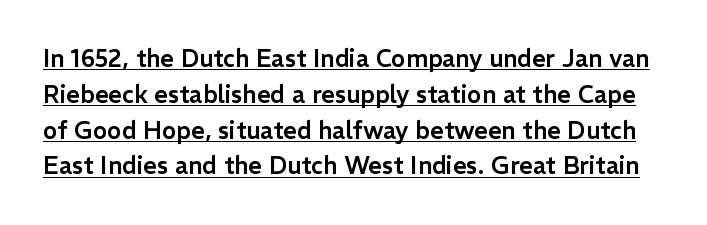
Q: Is the text italic (slanted)? A: No, it is upright.
Q: Is the text underlined? A: Yes.
Q: Is the spacing between letters normal or unusually wide? A: Normal.
Q: Is the spacing between lines tight, normal or loose? A: Normal.
